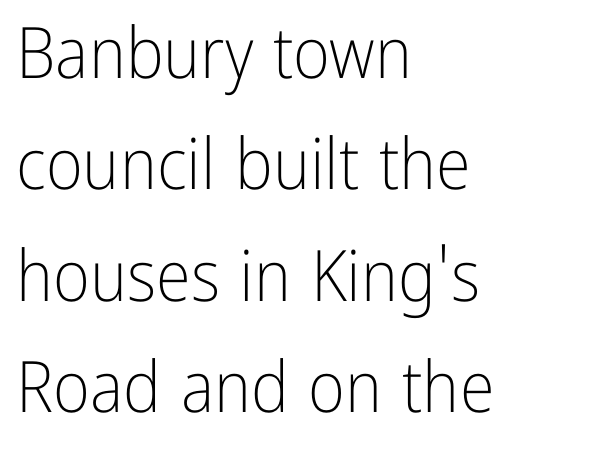
{"serif": "no", "italic": "no", "bold": "no", "weight": "light", "width": "condensed", "stroke_contrast": "low", "x_height": "medium", "monospaced": "no", "underline": "no", "align": "left", "line_spacing": "normal", "line_spacing_ratio": 1.57, "letter_spacing": "normal", "letter_spacing_em": 0.0, "glyph_px": 71}
